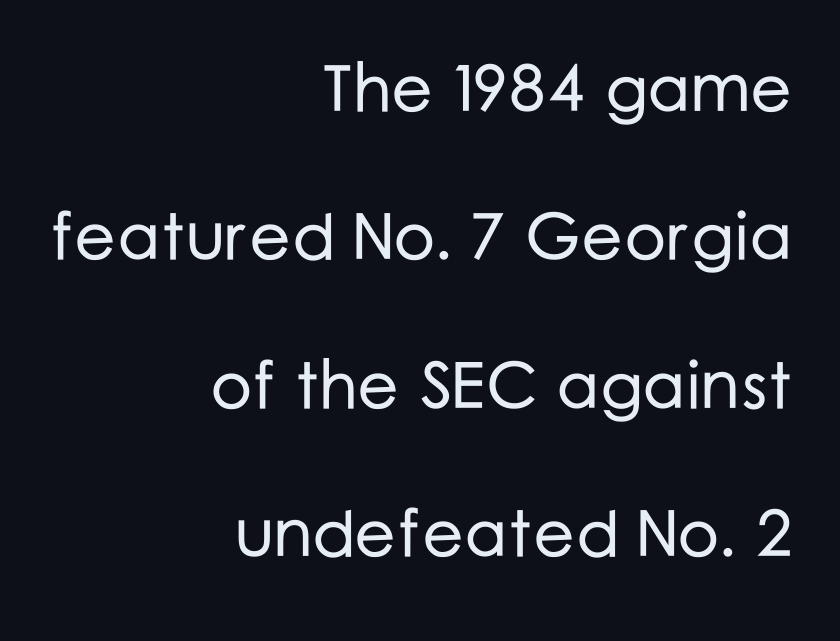
{"serif": "no", "italic": "no", "width": "normal", "stroke_contrast": "low", "x_height": "medium", "monospaced": "no", "underline": "no", "align": "right", "line_spacing": "loose", "line_spacing_ratio": 2.25, "letter_spacing": "normal", "letter_spacing_em": 0.0, "glyph_px": 66}
